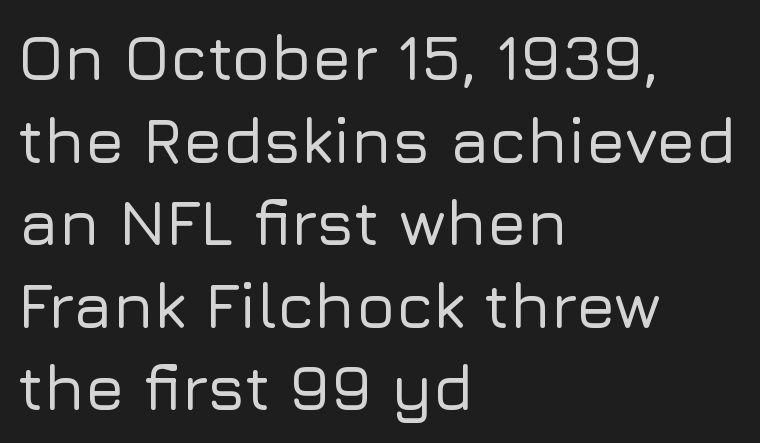
{"serif": "no", "italic": "no", "width": "normal", "stroke_contrast": "low", "x_height": "medium", "monospaced": "no", "underline": "no", "align": "left", "line_spacing": "normal", "line_spacing_ratio": 1.29, "letter_spacing": "normal", "letter_spacing_em": 0.0, "glyph_px": 64}
